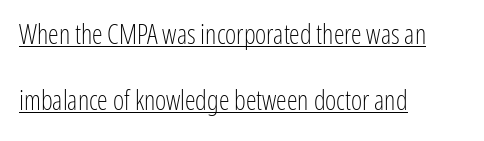
{"italic": "no", "bold": "no", "underline": "yes", "align": "left", "line_spacing": "loose", "line_spacing_ratio": 2.44, "letter_spacing": "normal", "letter_spacing_em": 0.0, "glyph_px": 27}
